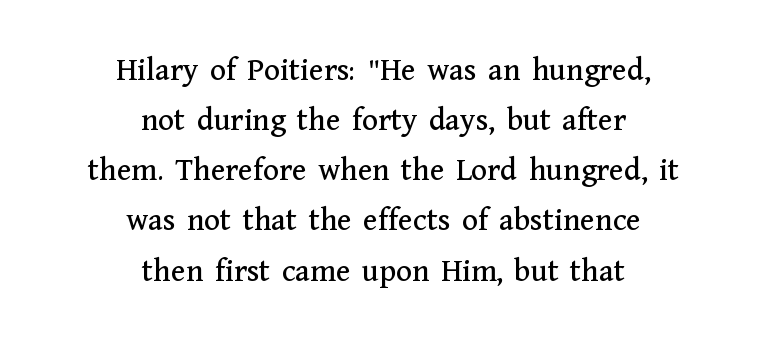
Q: Is the text italic (slanted)? A: No, it is upright.
Q: Is the typeface a serif or a sans-serif typeface? A: Serif.
Q: Is the text underlined? A: No.
Q: How is the paragraph aligned? A: Centered.
Q: Is the spacing between letters normal or unusually wide? A: Normal.
Q: Is the spacing between lines tight, normal or loose? A: Normal.
Q: Width (condensed, normal, or wide)? A: Normal.
Q: Stroke contrast? A: Medium.
Q: x-height? A: Medium.
Q: Monospaced? A: No.
